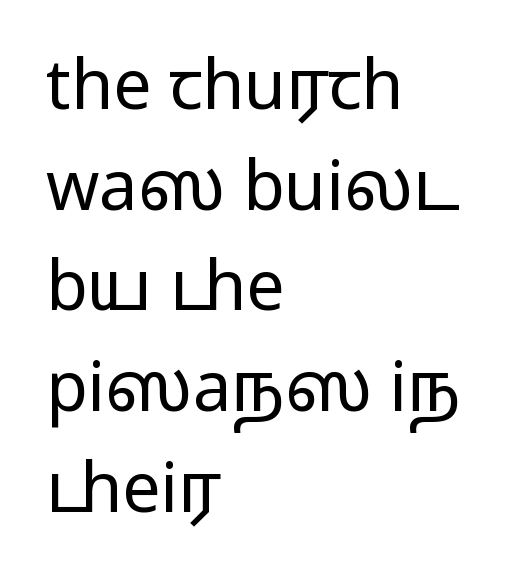
Weight: in the light-to-regular range. In terms of posture, this sample is upright. A classic flush-left, rag-right setting is used for this passage. The rendering uses natural spacing where letterforms have individual widths. The area under the type is left untouched. The tracking reads as untouched default to a designer's eye.
